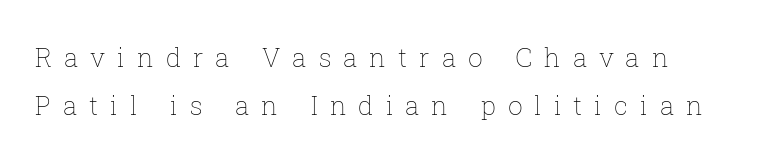
The image shows 26 px text type, upright; set line spacing 1.84x, unusually wide letter spacing (+0.46 em), not underlined.
